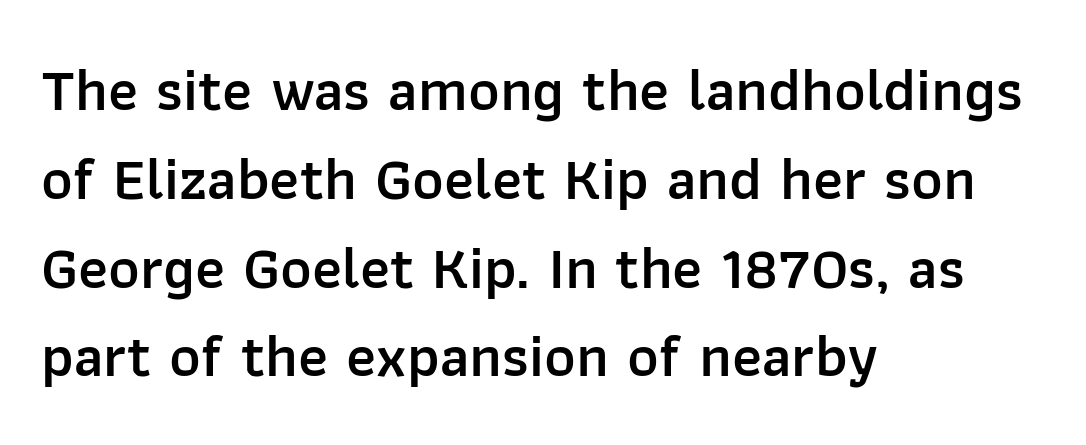
{"serif": "no", "italic": "no", "bold": "semi", "weight": "semibold", "width": "normal", "stroke_contrast": "low", "x_height": "medium", "monospaced": "no", "underline": "no", "align": "left", "line_spacing": "normal", "line_spacing_ratio": 1.48, "letter_spacing": "normal", "letter_spacing_em": 0.0, "glyph_px": 60}
